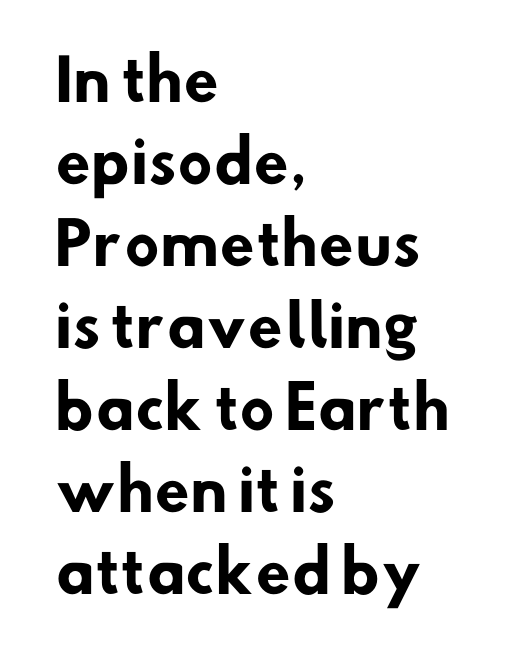
How are the letters spaced? Ordinarily, with no added tracking. Is this a fixed-width face? No — the glyphs have proportional, varying widths. The passage shown is emphatically bold. Lines of text with bare space underneath.
